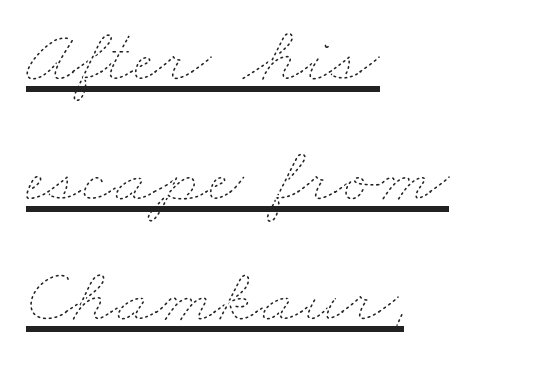
The image shows 79 px thin, wide type; set left-aligned, normal line spacing (1.52x), normal letter spacing, underlined; low stroke contrast and a small x-height.
